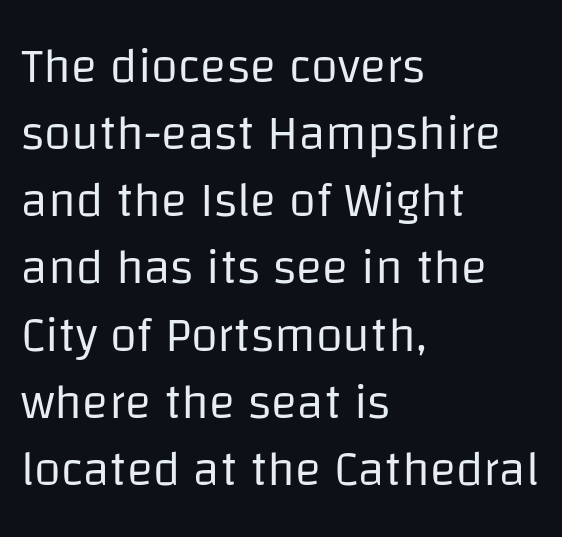
{"serif": "no", "italic": "no", "bold": "no", "weight": "regular", "width": "normal", "stroke_contrast": "low", "x_height": "large", "monospaced": "no", "underline": "no", "align": "left", "line_spacing": "normal", "line_spacing_ratio": 1.37, "letter_spacing": "normal", "letter_spacing_em": 0.0, "glyph_px": 49}
